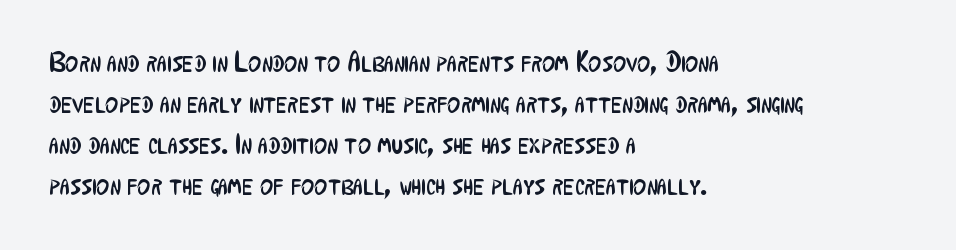
{"serif": "no", "italic": "no", "bold": "no", "weight": "regular", "width": "condensed", "stroke_contrast": "low", "x_height": "medium", "monospaced": "no", "underline": "no", "align": "left", "line_spacing": "normal", "line_spacing_ratio": 1.46, "letter_spacing": "normal", "letter_spacing_em": 0.0, "glyph_px": 28}
